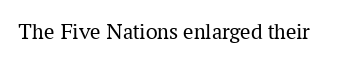
The image shows 23 px text type, upright; set normal letter spacing, not underlined.
